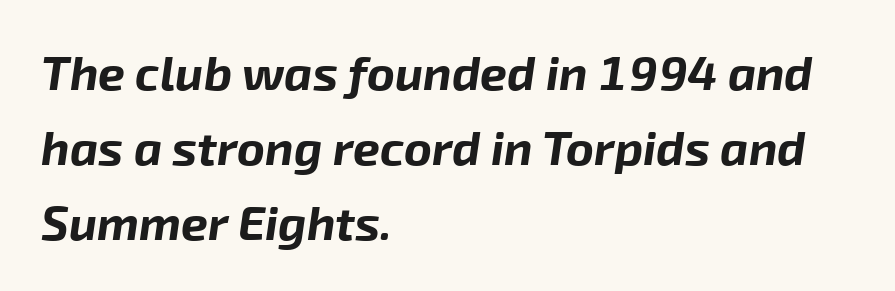
Q: Is the text bold? A: Yes.
Q: Is the text italic (slanted)? A: Yes, it leans right by about 8 degrees.
Q: Is the text underlined? A: No.
Q: How is the paragraph aligned? A: Left-aligned.
Q: Is the spacing between letters normal or unusually wide? A: Normal.
Q: Is the spacing between lines tight, normal or loose? A: Normal.
Q: Width (condensed, normal, or wide)? A: Normal.
Q: Stroke contrast? A: Low.
Q: x-height? A: Medium.
Q: Monospaced? A: No.
